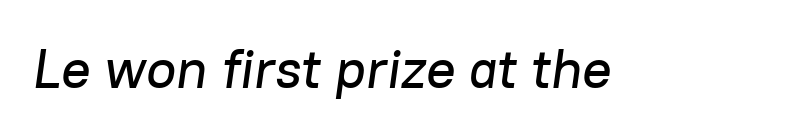
{"italic": "yes", "lean": "right", "slant_degrees": 8, "width": "normal", "stroke_contrast": "low", "x_height": "medium", "monospaced": "no", "underline": "no", "letter_spacing": "normal", "letter_spacing_em": 0.0, "glyph_px": 55}
